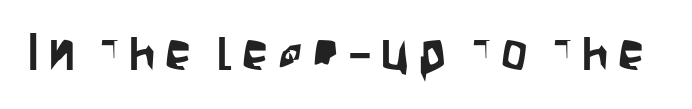
{"serif": "no", "italic": "no", "width": "condensed", "stroke_contrast": "low", "x_height": "large", "monospaced": "no", "underline": "no", "glyph_px": 52}
